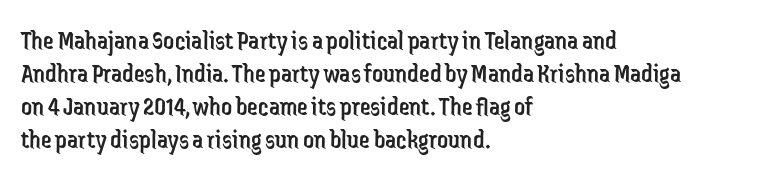
The type sits square on the baseline with zero lean. All the whitespace from short lines collects on the right. Students, note that the glyphs here touch the page at normal intervals. Weight class: somewhere from thin through regular. The foot of each line stays bare and open.
